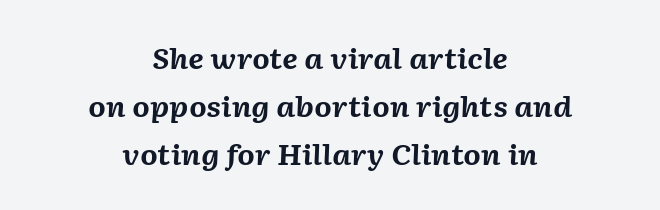
The image shows 28 px bold type, italic (leaning right); set centered, line spacing 1.71x, normal letter spacing, not underlined; medium stroke contrast and a medium x-height.
